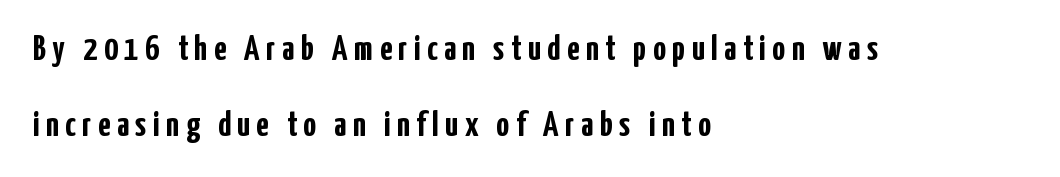
Q: Is the text bold? A: Yes.
Q: Is the text italic (slanted)? A: No, it is upright.
Q: Is the typeface a serif or a sans-serif typeface? A: Sans-serif.
Q: Is the text underlined? A: No.
Q: How is the paragraph aligned? A: Left-aligned.
Q: Is the spacing between lines tight, normal or loose? A: Loose.
Q: Width (condensed, normal, or wide)? A: Condensed.
Q: Stroke contrast? A: Low.
Q: x-height? A: Medium.
Q: Monospaced? A: No.
